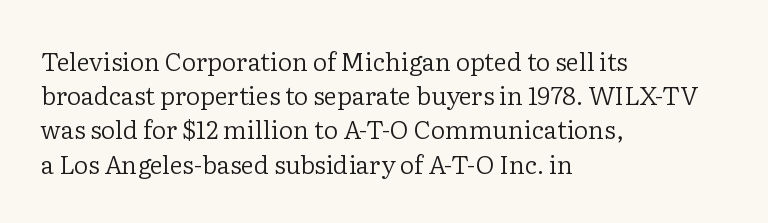
Q: Is the text bold? A: No.
Q: Is the text italic (slanted)? A: No, it is upright.
Q: Is the text underlined? A: No.
Q: How is the paragraph aligned? A: Left-aligned.
Q: Is the spacing between letters normal or unusually wide? A: Normal.
Q: Is the spacing between lines tight, normal or loose? A: Normal.
